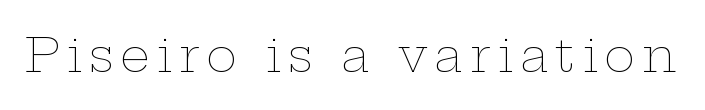
The image shows 47 px thin, wide type, upright; set not underlined; low stroke contrast and a medium x-height.
